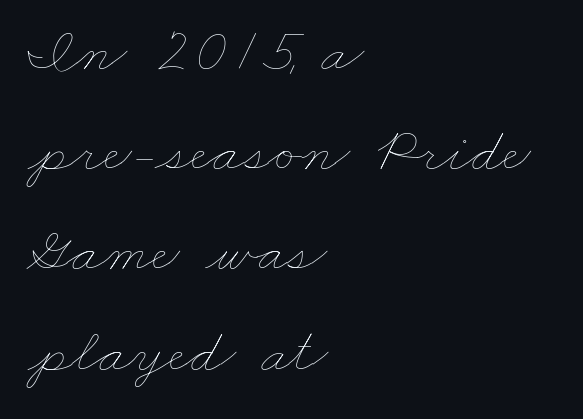
Q: Is the text bold? A: No.
Q: Is the text underlined? A: No.
Q: How is the paragraph aligned? A: Left-aligned.
Q: Is the spacing between letters normal or unusually wide? A: Normal.
Q: Is the spacing between lines tight, normal or loose? A: Normal.
Q: Width (condensed, normal, or wide)? A: Wide.
Q: Stroke contrast? A: Low.
Q: x-height? A: Small.
Q: Monospaced? A: No.
